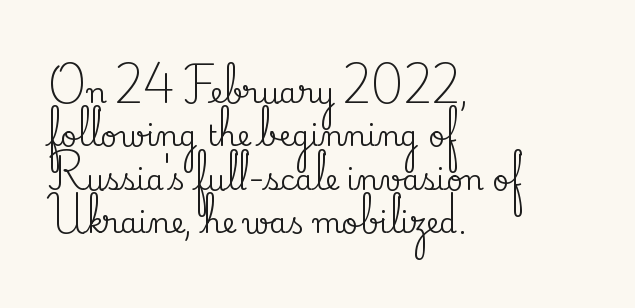
Q: Is the text italic (slanted)? A: No, it is upright.
Q: Is the typeface a serif or a sans-serif typeface? A: Serif.
Q: Is the text underlined? A: No.
Q: How is the paragraph aligned? A: Left-aligned.
Q: Is the spacing between letters normal or unusually wide? A: Normal.
Q: Is the spacing between lines tight, normal or loose? A: Normal.
Q: Width (condensed, normal, or wide)? A: Normal.
Q: Stroke contrast? A: Medium.
Q: x-height? A: Small.
Q: Monospaced? A: No.
